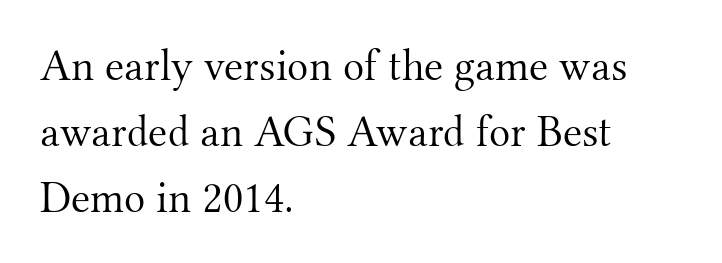
Q: Is the text bold? A: No.
Q: Is the text italic (slanted)? A: No, it is upright.
Q: Is the typeface a serif or a sans-serif typeface? A: Serif.
Q: Is the text underlined? A: No.
Q: How is the paragraph aligned? A: Left-aligned.
Q: Is the spacing between letters normal or unusually wide? A: Normal.
Q: Is the spacing between lines tight, normal or loose? A: Normal.
Q: Width (condensed, normal, or wide)? A: Normal.
Q: Stroke contrast? A: Medium.
Q: x-height? A: Small.
Q: Monospaced? A: No.
